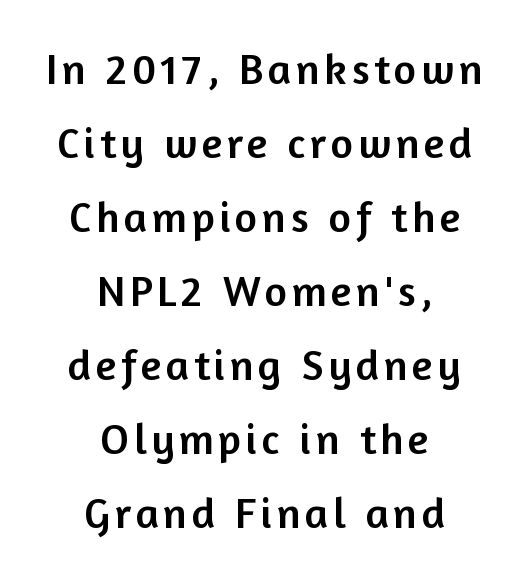
{"serif": "no", "italic": "no", "width": "normal", "stroke_contrast": "low", "x_height": "medium", "monospaced": "no", "underline": "no", "align": "center", "line_spacing_ratio": 1.72, "glyph_px": 43}
